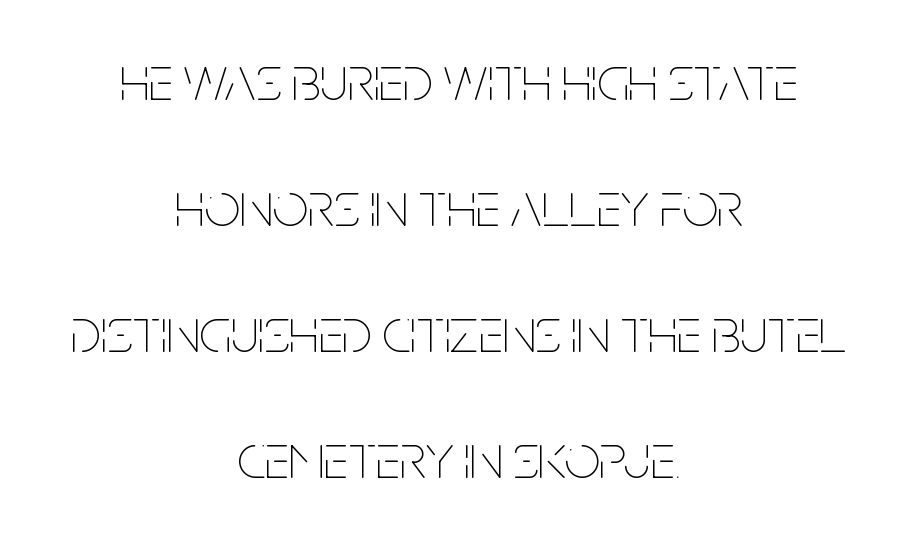
Compared with a flush-left layout, this one balances lines on the center instead. The type is set solid horizontally, with unmodified tracking. Think standard paragraph weight, or any step lighter than that. The specimen omits any rule beneath the text block's lines. Vertical spacing — loose.
